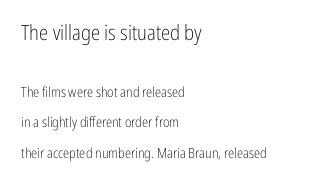
{"italic": "no", "bold": "no", "underline": "no", "align": "left", "line_spacing": "loose", "line_spacing_ratio": 2.18, "letter_spacing": "normal", "letter_spacing_em": 0.0, "larger_block": "first", "size_ratio": 1.5, "glyph_px": 21}
